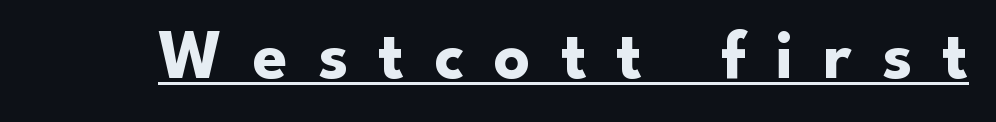
{"serif": "no", "italic": "no", "bold": "yes", "weight": "bold", "width": "normal", "stroke_contrast": "low", "x_height": "small", "monospaced": "no", "underline": "yes", "letter_spacing": "wide", "letter_spacing_em": 0.42, "glyph_px": 71}
